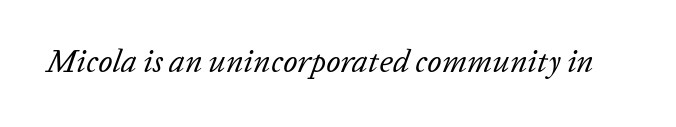
The image shows 32 px regular-weight type, italic (leaning right); set normal letter spacing, not underlined; low stroke contrast and a medium x-height.
